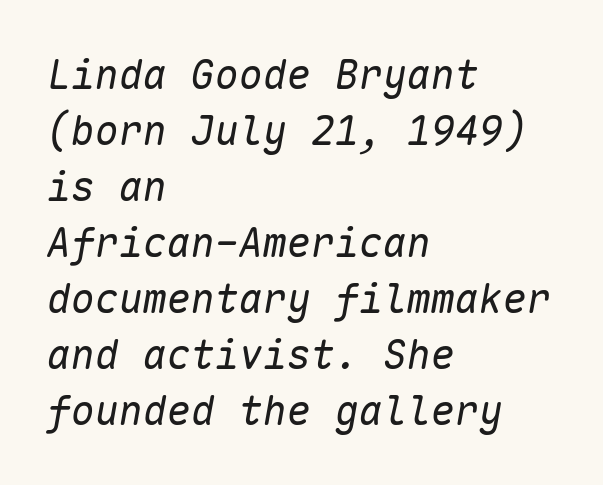
Beneath every word, the page is bare. Designer's note — italics engaged. A quiet, ordinary-to-light weight characterises the typeface. Compared with typical paragraphs, the rows here are spaced about the same. The rendering uses typewriter-style spacing with identical character cells.
